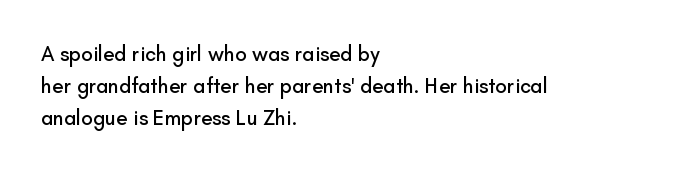
Spacing between characters is what you'd get straight out of the box. This sample is left-justified, so line endings fall wherever the words run out. Has an underline been added? It has not. Evenly set lines give the paragraph a standard silhouette. You can tell it's not italic because the verticals are truly vertical.
